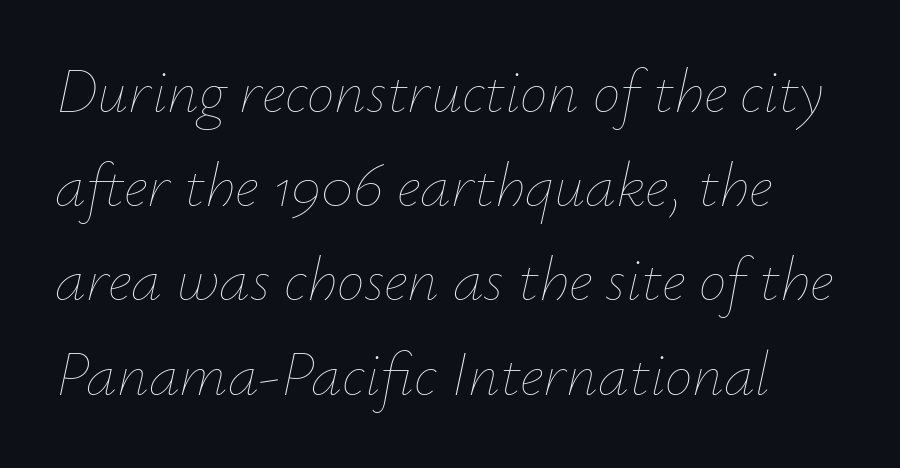
The image shows 62 px thin type, italic (leaning right); set normal line spacing (1.52x), normal letter spacing, not underlined; low stroke contrast and a small x-height.
